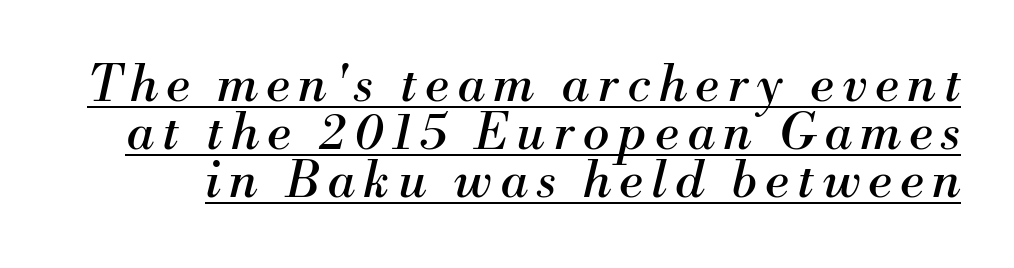
Summary of vertical rhythm: compact, with narrow interline spacing. These characters rest on top of a visible drawn line. This is oblique type, the kind used for emphasis or titles. Character widths vary here, with narrow letters taking less room than wide ones. The type family on display is of the serif kind. Nothing heavy about these letters — not bold at all.
